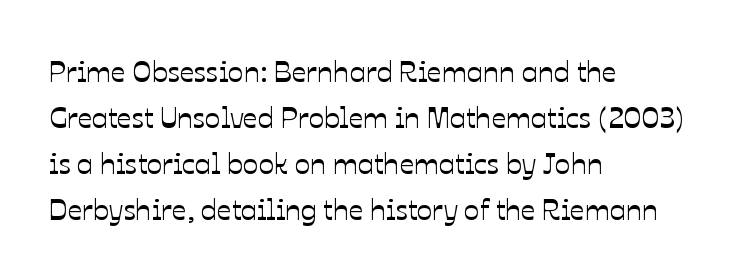
Interline gaps are of average width in this sample. The paragraph shown leans on its left margin. Nope, not italic — everything's standing straight. Note the varied advance widths — an 'i' is clearly narrower than an 'm'.
